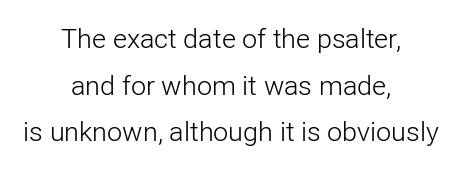
{"italic": "no", "bold": "no", "underline": "no", "align": "center", "line_spacing_ratio": 1.73, "letter_spacing": "normal", "letter_spacing_em": 0.0, "glyph_px": 27}
